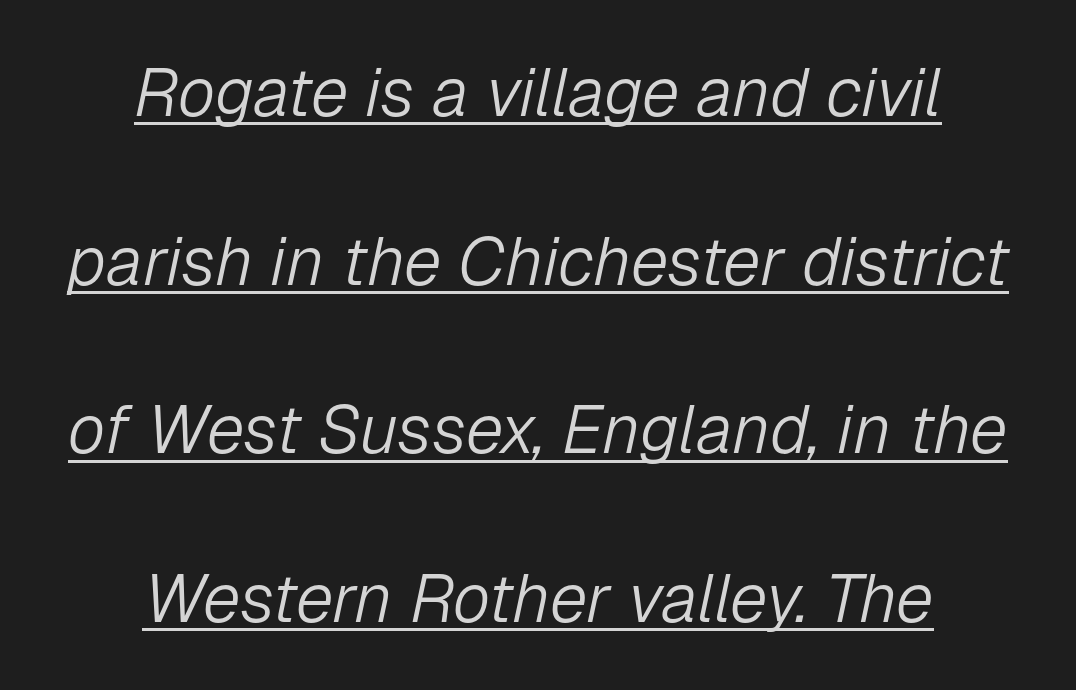
Q: Is the text bold? A: No.
Q: Is the text italic (slanted)? A: Yes, it leans right by about 12 degrees.
Q: Is the text underlined? A: Yes.
Q: How is the paragraph aligned? A: Centered.
Q: Is the spacing between letters normal or unusually wide? A: Normal.
Q: Is the spacing between lines tight, normal or loose? A: Loose.
Q: Width (condensed, normal, or wide)? A: Normal.
Q: Stroke contrast? A: Low.
Q: x-height? A: Medium.
Q: Monospaced? A: No.
